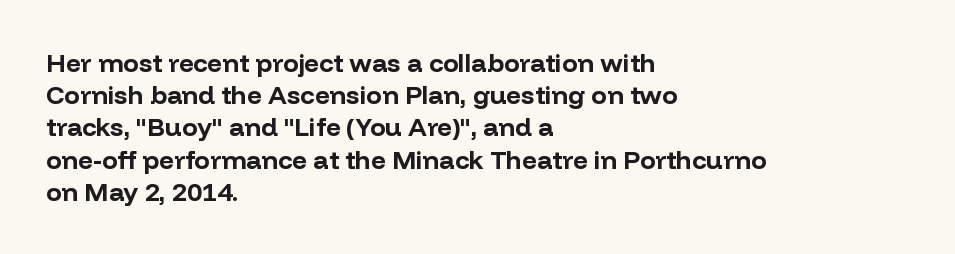
Descenders hang freely into open space. Rendered with straight, roman letterforms. The strokes are fattened all the way to bold. This rendering uses left alignment, leaving the right contour irregular.
